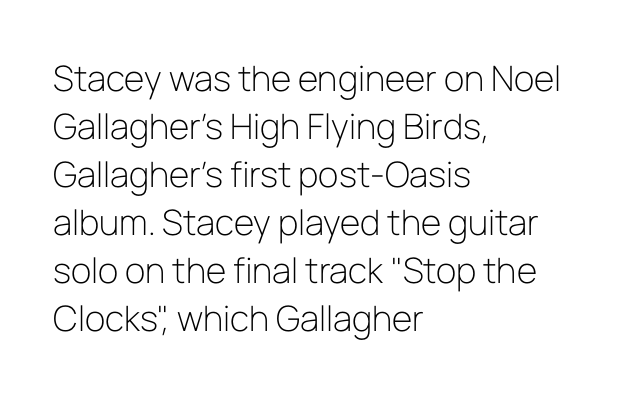
{"serif": "no", "italic": "no", "bold": "no", "weight": "light", "width": "normal", "stroke_contrast": "low", "x_height": "medium", "monospaced": "no", "underline": "no", "align": "left", "line_spacing": "normal", "line_spacing_ratio": 1.37, "letter_spacing": "normal", "letter_spacing_em": 0.0, "glyph_px": 35}
